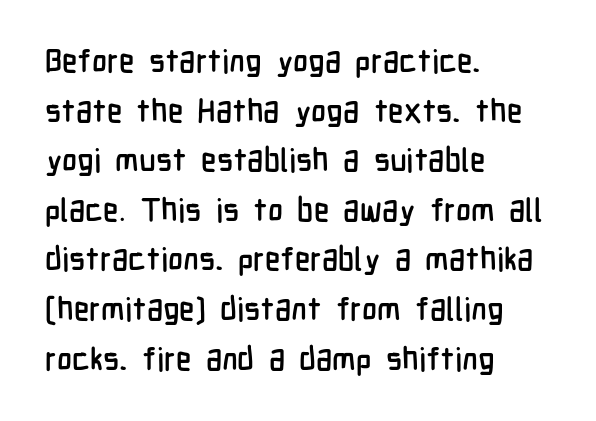
The image shows 32 px condensed sans-serif type, upright; set left-aligned, normal line spacing (1.55x), normal letter spacing, not underlined; low stroke contrast and a medium x-height.
